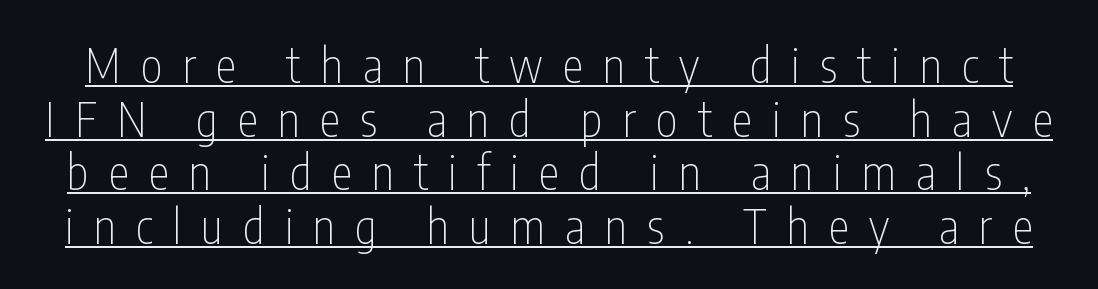
Q: Is the text bold? A: No.
Q: Is the text italic (slanted)? A: No, it is upright.
Q: Is the typeface a serif or a sans-serif typeface? A: Sans-serif.
Q: Is the text underlined? A: Yes.
Q: Is the spacing between letters normal or unusually wide? A: Unusually wide.
Q: Is the spacing between lines tight, normal or loose? A: Tight.
Q: Width (condensed, normal, or wide)? A: Condensed.
Q: Stroke contrast? A: Low.
Q: x-height? A: Medium.
Q: Monospaced? A: No.
